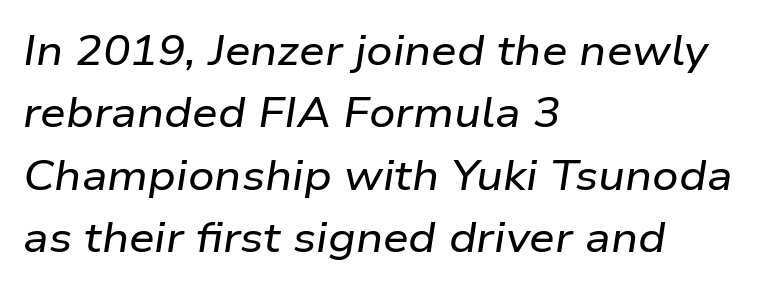
{"italic": "yes", "lean": "right", "slant_degrees": 9, "width": "wide", "stroke_contrast": "low", "x_height": "medium", "monospaced": "no", "underline": "no", "align": "left", "line_spacing": "normal", "line_spacing_ratio": 1.52, "letter_spacing": "normal", "letter_spacing_em": 0.0, "glyph_px": 41}
